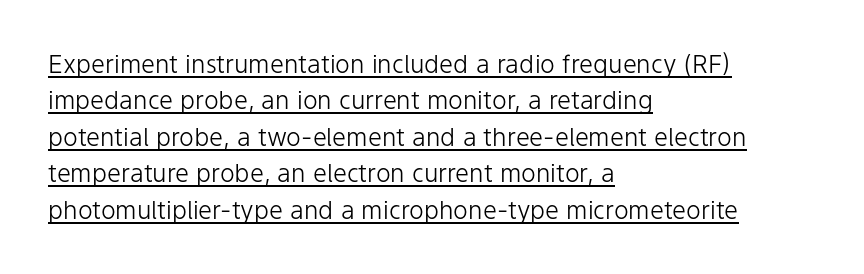
{"italic": "no", "bold": "no", "underline": "yes", "align": "left", "line_spacing": "normal", "line_spacing_ratio": 1.46, "letter_spacing": "normal", "letter_spacing_em": 0.0, "glyph_px": 25}
